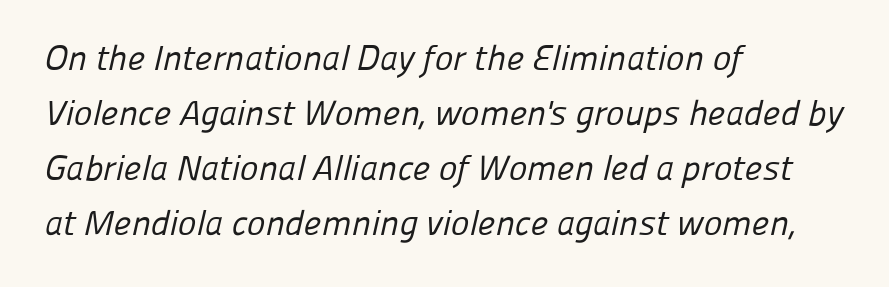
The image shows 35 px regular-weight sans-serif type; set left-aligned, normal line spacing (1.57x), normal letter spacing, not underlined; low stroke contrast and a medium x-height.
